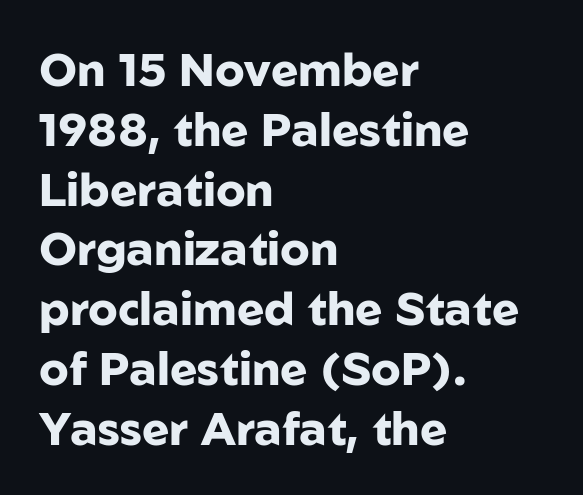
The image shows 46 px heavy sans-serif type, upright; set left-aligned, normal line spacing (1.3x), normal letter spacing, not underlined; low stroke contrast and a medium x-height.
